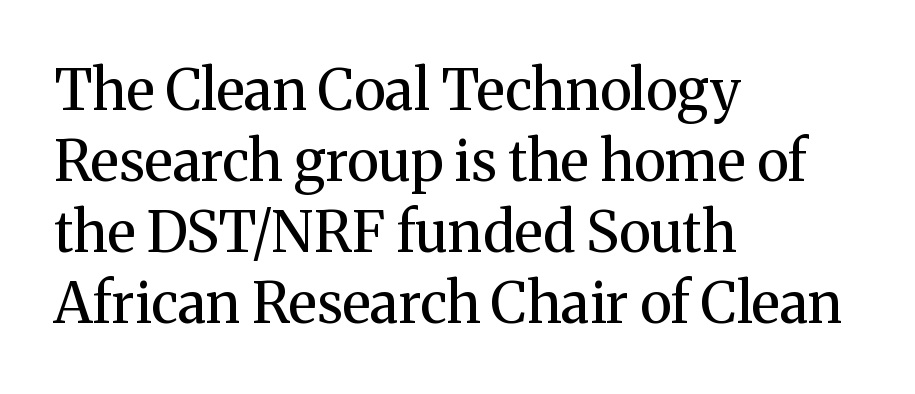
The image shows 56 px regular-weight serif type, upright; set left-aligned, normal line spacing (1.27x), normal letter spacing, not underlined; medium stroke contrast and a medium x-height.
